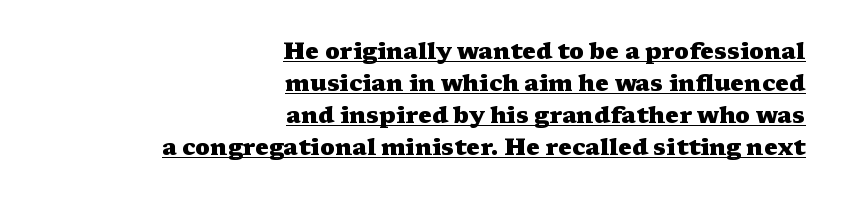
{"italic": "no", "bold": "yes", "underline": "yes", "align": "right", "line_spacing": "normal", "line_spacing_ratio": 1.39, "letter_spacing": "normal", "letter_spacing_em": 0.0, "glyph_px": 23}
